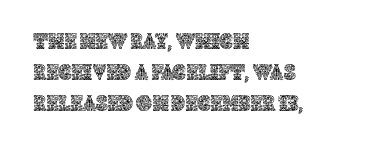
No italicization has been applied; the sample stays upright. The text block is weighted toward the left margin, trailing off unevenly rightward. Each row of text sits above clean, open space. Leading matches the norm, producing a regular column. Nobody touched the tracking dial on this one.
